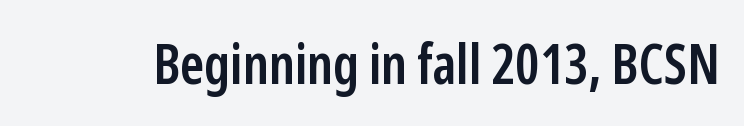
Q: Is the text bold? A: Semi-bold.
Q: Is the text italic (slanted)? A: No, it is upright.
Q: Is the typeface a serif or a sans-serif typeface? A: Sans-serif.
Q: Is the text underlined? A: No.
Q: Is the spacing between letters normal or unusually wide? A: Normal.
Q: Width (condensed, normal, or wide)? A: Condensed.
Q: Stroke contrast? A: Low.
Q: x-height? A: Medium.
Q: Monospaced? A: No.
